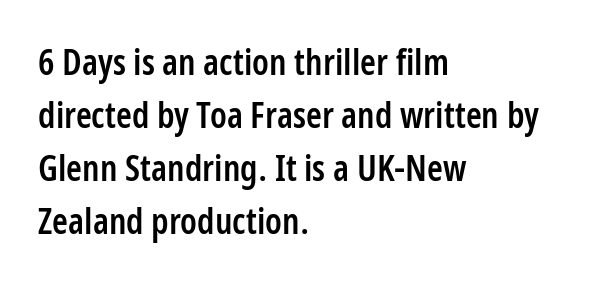
Q: Is the text bold? A: Semi-bold.
Q: Is the text italic (slanted)? A: No, it is upright.
Q: Is the typeface a serif or a sans-serif typeface? A: Sans-serif.
Q: Is the text underlined? A: No.
Q: How is the paragraph aligned? A: Left-aligned.
Q: Is the spacing between letters normal or unusually wide? A: Normal.
Q: Is the spacing between lines tight, normal or loose? A: Normal.
Q: Width (condensed, normal, or wide)? A: Condensed.
Q: Stroke contrast? A: Low.
Q: x-height? A: Medium.
Q: Monospaced? A: No.
